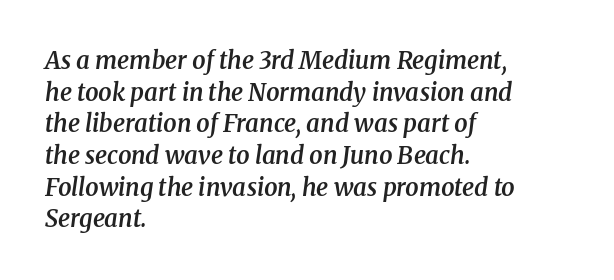
{"italic": "yes", "lean": "right", "slant_degrees": 8, "bold": "semi", "underline": "no", "align": "left", "line_spacing": "normal", "line_spacing_ratio": 1.32, "letter_spacing": "normal", "letter_spacing_em": 0.0, "glyph_px": 24}
